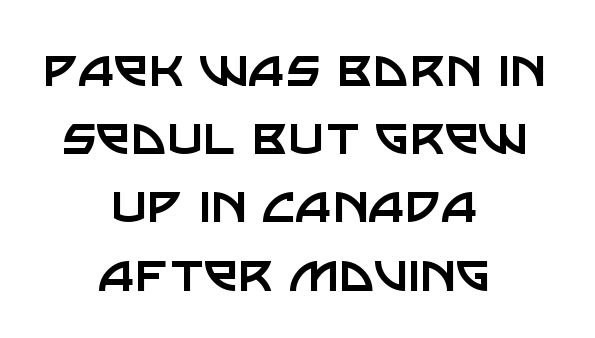
{"serif": "no", "italic": "no", "bold": "no", "weight": "regular", "width": "normal", "stroke_contrast": "low", "x_height": "large", "monospaced": "no", "underline": "no", "align": "center", "line_spacing": "tight", "line_spacing_ratio": 1.1, "letter_spacing": "normal", "letter_spacing_em": 0.0, "glyph_px": 62}
